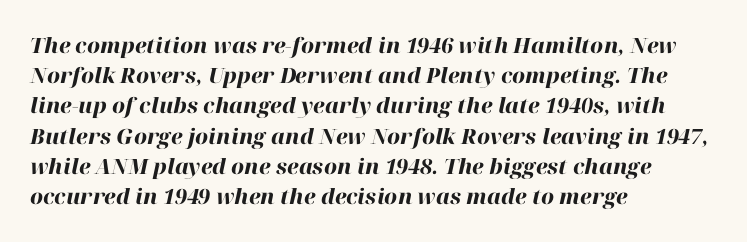
Q: Is the text bold? A: Yes.
Q: Is the text italic (slanted)? A: Yes, it leans right by about 12 degrees.
Q: Is the text underlined? A: No.
Q: How is the paragraph aligned? A: Left-aligned.
Q: Is the spacing between letters normal or unusually wide? A: Normal.
Q: Is the spacing between lines tight, normal or loose? A: Normal.
